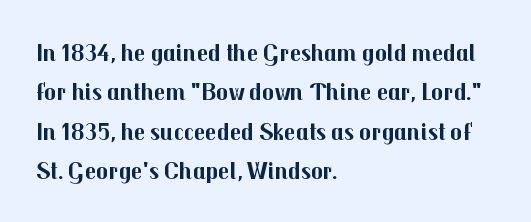
Evenly set lines give the paragraph a standard silhouette. Glance below the letters and you will spot only blank space. Typeset ragged right — the left edge is the straight one. This sample uses plain, unmodified letter spacing. Style check: upright. I'd describe the lettering as bold — thick and assertive.
